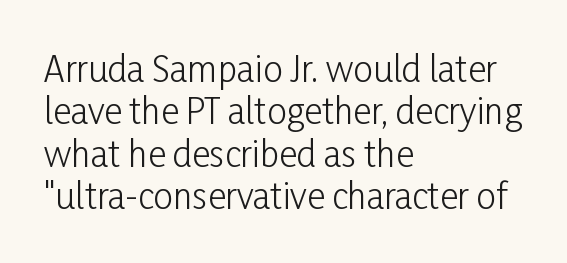
{"serif": "no", "italic": "no", "bold": "no", "weight": "light", "width": "condensed", "stroke_contrast": "low", "x_height": "medium", "monospaced": "no", "underline": "no", "align": "left", "line_spacing_ratio": 1.21, "letter_spacing": "normal", "letter_spacing_em": 0.0, "glyph_px": 35}
